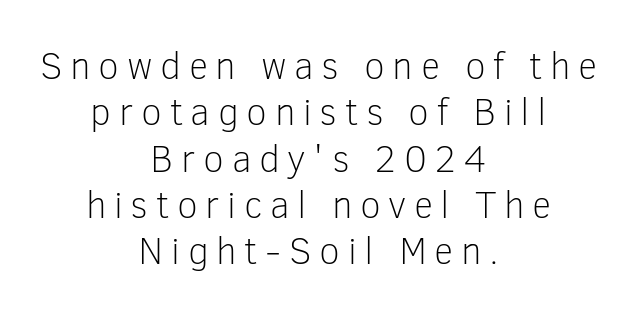
Inter-character spacing is expanded well beyond the font's built-in metrics. Words float on clear page, feet unadorned. Heaviness? Minimal to ordinary, like unemphasized prose. The passage is arranged like a title page — every line centered. Think of a printed novel: that variable character pitch is what you see here. Observe the absence of serifs on each vertical stroke in this sample.
